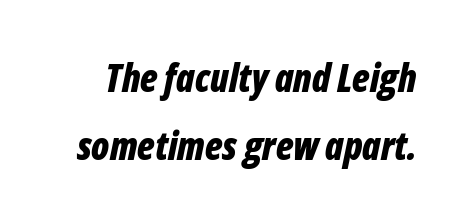
The image shows 38 px bold, condensed type, italic (leaning right); set line spacing 1.78x, normal letter spacing, not underlined; low stroke contrast and a medium x-height.
